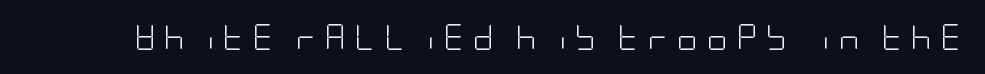
Q: Is the text bold? A: No.
Q: Is the text italic (slanted)? A: No, it is upright.
Q: Is the text underlined? A: No.
Q: Is the spacing between letters normal or unusually wide? A: Unusually wide.
